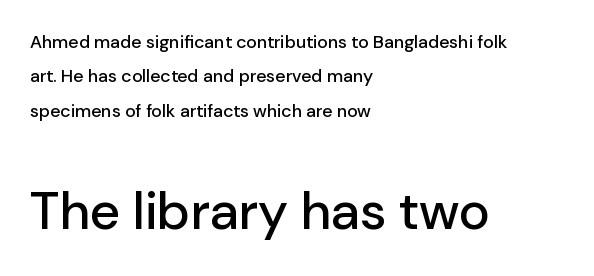
Q: Is the text italic (slanted)? A: No, it is upright.
Q: Is the typeface a serif or a sans-serif typeface? A: Sans-serif.
Q: Is the text underlined? A: No.
Q: How is the paragraph aligned? A: Left-aligned.
Q: Is the spacing between letters normal or unusually wide? A: Normal.
Q: Is the spacing between lines tight, normal or loose? A: Loose.
Q: Which block of text is set in a larger size, the first (top) or the second (bottom)? A: The second (bottom) one.
Q: Width (condensed, normal, or wide)? A: Normal.
Q: Stroke contrast? A: Low.
Q: x-height? A: Medium.
Q: Monospaced? A: No.
